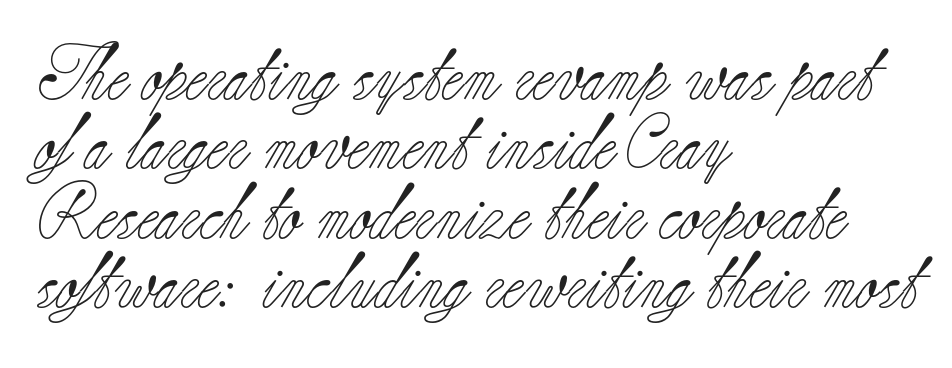
The image shows 55 px light serif type; set left-aligned, normal line spacing (1.26x), normal letter spacing, not underlined; low stroke contrast and a small x-height.
